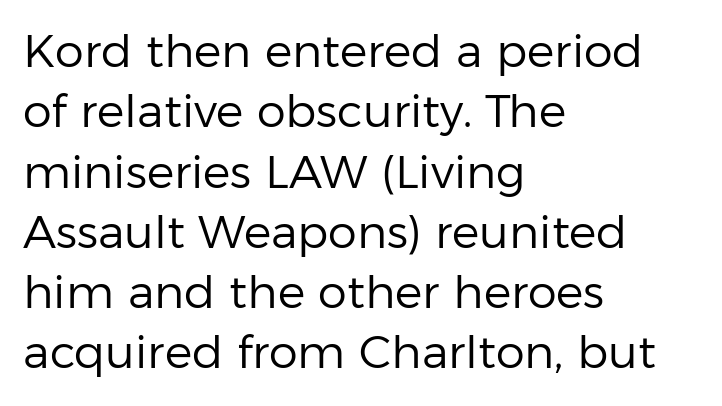
Q: Is the text bold? A: No.
Q: Is the text italic (slanted)? A: No, it is upright.
Q: Is the typeface a serif or a sans-serif typeface? A: Sans-serif.
Q: Is the text underlined? A: No.
Q: How is the paragraph aligned? A: Left-aligned.
Q: Is the spacing between letters normal or unusually wide? A: Normal.
Q: Is the spacing between lines tight, normal or loose? A: Normal.
Q: Width (condensed, normal, or wide)? A: Normal.
Q: Stroke contrast? A: Low.
Q: x-height? A: Medium.
Q: Monospaced? A: No.
